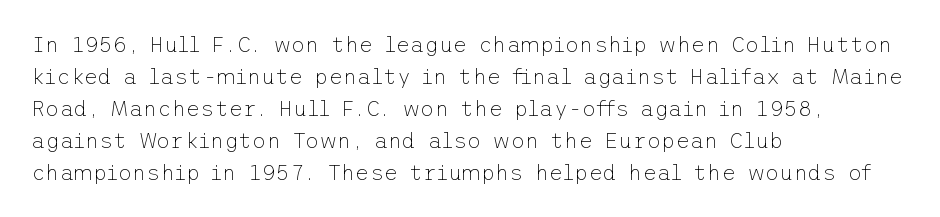
Q: Is the text bold? A: No.
Q: Is the text italic (slanted)? A: No, it is upright.
Q: Is the text underlined? A: No.
Q: How is the paragraph aligned? A: Left-aligned.
Q: Is the spacing between letters normal or unusually wide? A: Normal.
Q: Is the spacing between lines tight, normal or loose? A: Normal.
